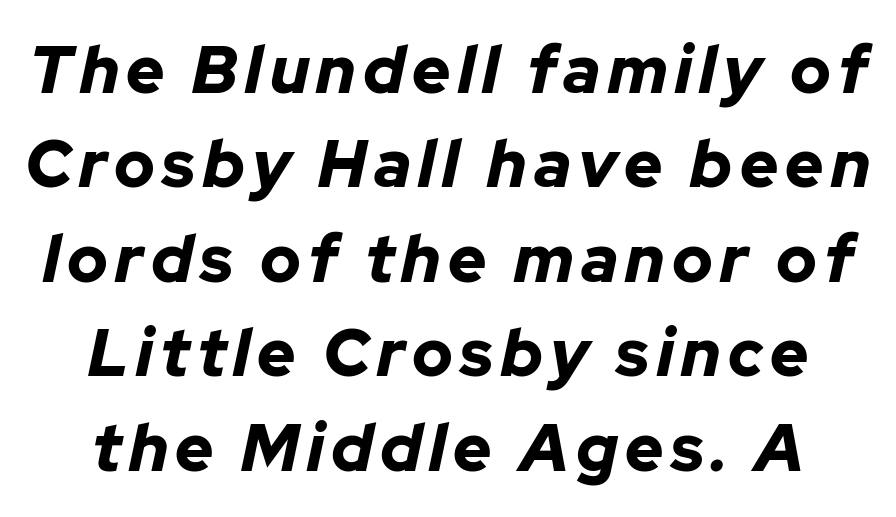
Spacing verdict: proportional, widths tailored to each character. On the weight axis this lands at bold, roughly 700. Honestly, there is no underline to notice here at all. Looking at the ascenders, they clearly lean. Regarding leading, the lines here are spaced in the standard way.
